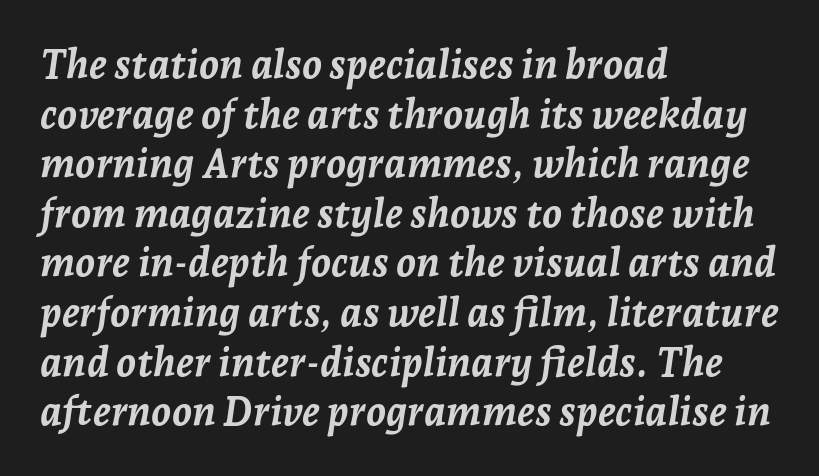
{"italic": "yes", "lean": "right", "slant_degrees": 7, "bold": "yes", "weight": "semibold", "width": "normal", "stroke_contrast": "low", "x_height": "medium", "monospaced": "no", "underline": "no", "align": "left", "line_spacing_ratio": 1.24, "letter_spacing": "normal", "letter_spacing_em": 0.0, "glyph_px": 40}
